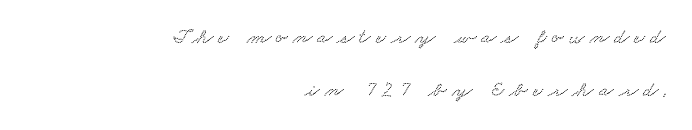
This sample trades compactness for vertical openness between lines. The letters are spread apart with noticeably loose tracking. Horizontally, the lines are justified to the trailing edge only. The foot of each line stays bare and open.
